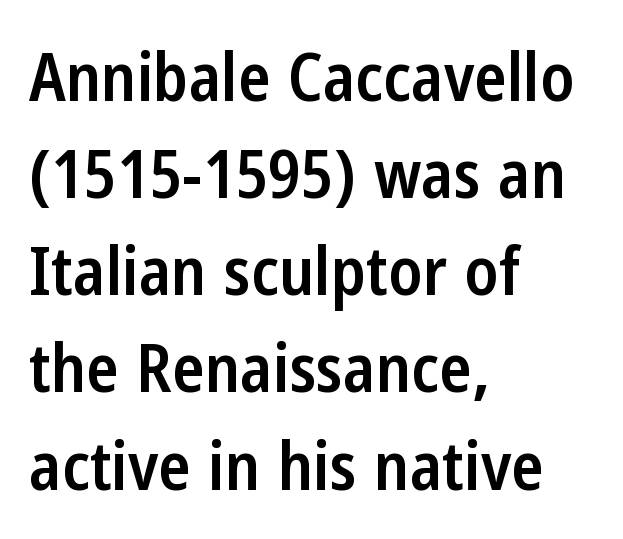
{"serif": "no", "italic": "no", "bold": "semi", "weight": "semibold", "width": "condensed", "stroke_contrast": "low", "x_height": "medium", "monospaced": "no", "underline": "no", "align": "left", "line_spacing": "normal", "line_spacing_ratio": 1.45, "letter_spacing": "normal", "letter_spacing_em": 0.0, "glyph_px": 67}
